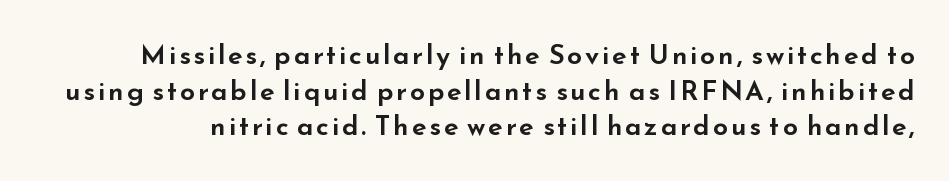
{"italic": "no", "underline": "no", "line_spacing": "normal", "line_spacing_ratio": 1.32, "glyph_px": 27}
